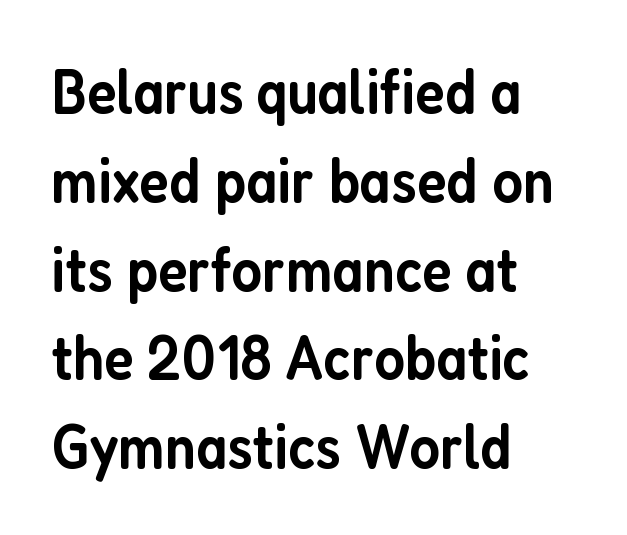
Do the letters lean? They stand straight. Whoever set this chose a conventional vertical rhythm. Between one letter and the next there's only the usual sliver of space. Layout note: lines flush left.
